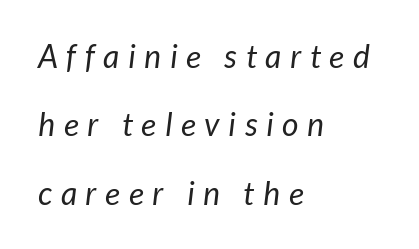
The image shows 32 px regular-weight sans-serif type; set left-aligned, loose line spacing (2.14x), unusually wide letter spacing (+0.27 em), not underlined; low stroke contrast and a medium x-height.
